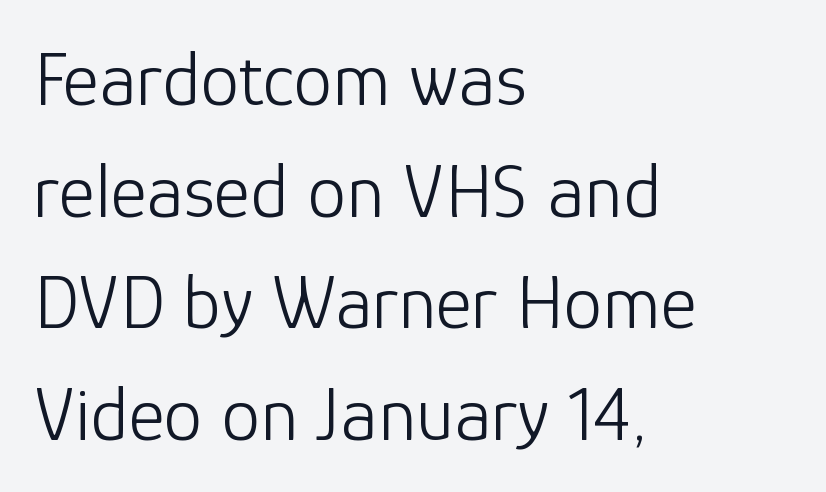
The image shows 78 px light sans-serif type, upright; set left-aligned, normal line spacing (1.43x), normal letter spacing, not underlined; low stroke contrast and a medium x-height.
